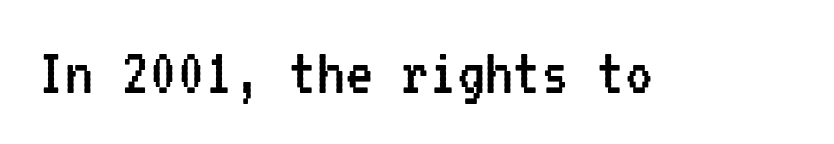
The image shows 70 px regular-weight, condensed sans-serif type, upright, monospaced; set normal letter spacing, not underlined; low stroke contrast and a medium x-height.
